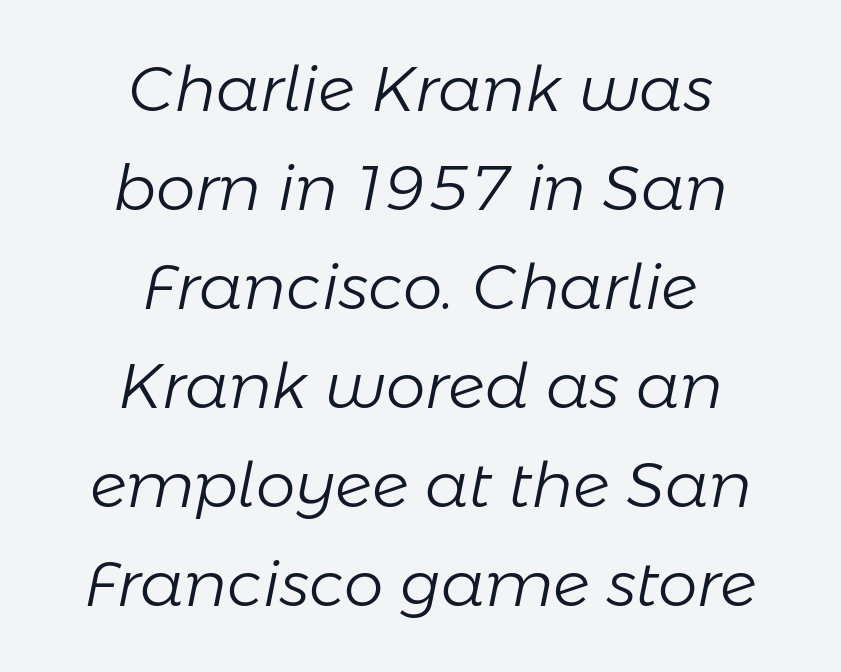
Q: Is the text bold? A: No.
Q: Is the text italic (slanted)? A: Yes, it leans right by about 11 degrees.
Q: Is the text underlined? A: No.
Q: How is the paragraph aligned? A: Centered.
Q: Is the spacing between letters normal or unusually wide? A: Normal.
Q: Is the spacing between lines tight, normal or loose? A: Normal.
Q: Width (condensed, normal, or wide)? A: Normal.
Q: Stroke contrast? A: Low.
Q: x-height? A: Medium.
Q: Monospaced? A: No.
